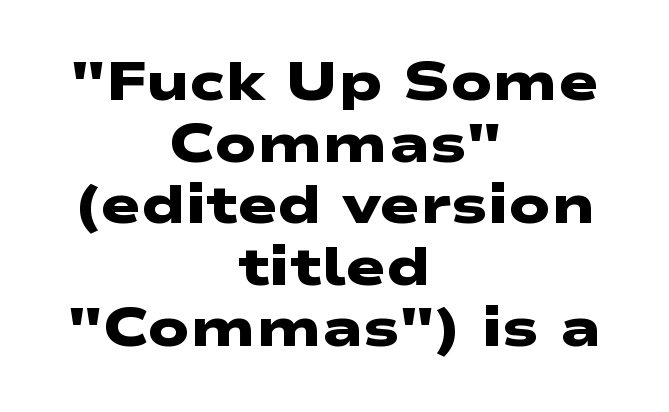
Both edges are ragged and mirror each other, which tells us the setting is centered. I'd describe the lettering as bold — thick and assertive. These lines are rendered in a variable-pitch font. Summary of vertical rhythm: compact, with narrow interline spacing. Clear beneath every line of the passage. To sum up the face: it is a sans, with no serifs.
